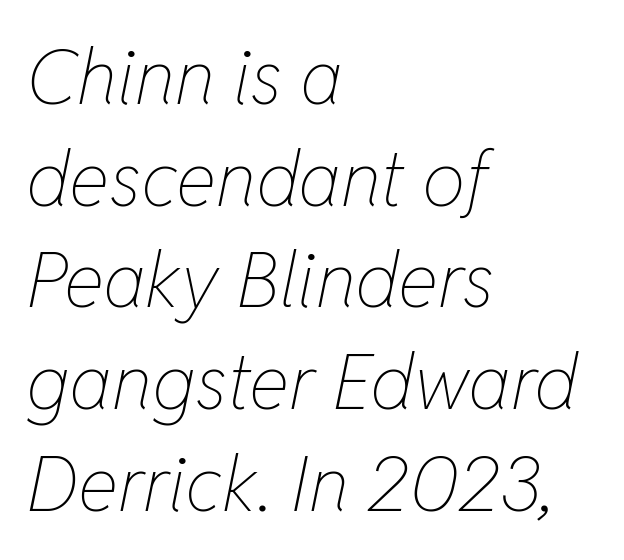
The image shows 77 px thin, condensed type, italic (leaning right); set left-aligned, normal line spacing (1.32x), normal letter spacing, not underlined; low stroke contrast and a medium x-height.
